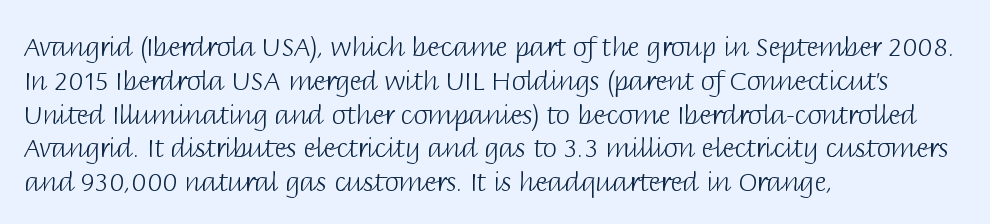
Descenders are the only things crossing below the line. Vertical strokes here are truly vertical. Compared with typical paragraphs, the rows here are spaced about the same. The setting favours the left margin, as ordinary paragraphs usually do.
